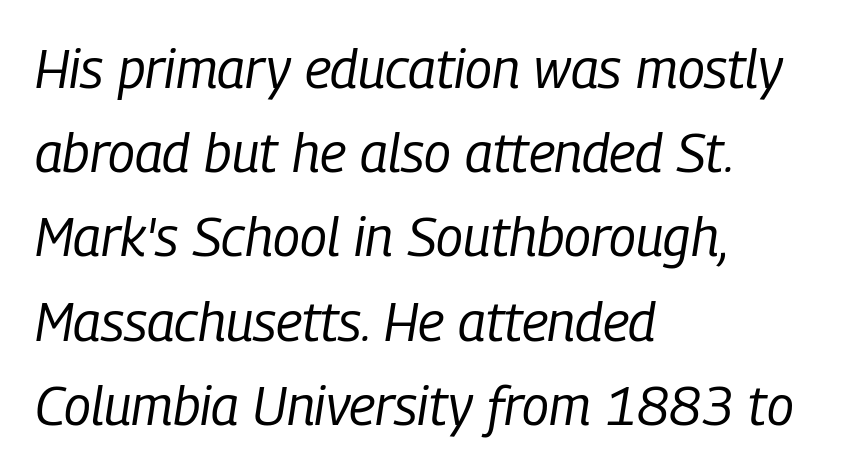
Q: Is the text bold? A: No.
Q: Is the text italic (slanted)? A: Yes, it leans right by about 9 degrees.
Q: Is the text underlined? A: No.
Q: How is the paragraph aligned? A: Left-aligned.
Q: Is the spacing between letters normal or unusually wide? A: Normal.
Q: Is the spacing between lines tight, normal or loose? A: Normal.
Q: Width (condensed, normal, or wide)? A: Condensed.
Q: Stroke contrast? A: Low.
Q: x-height? A: Medium.
Q: Monospaced? A: No.
